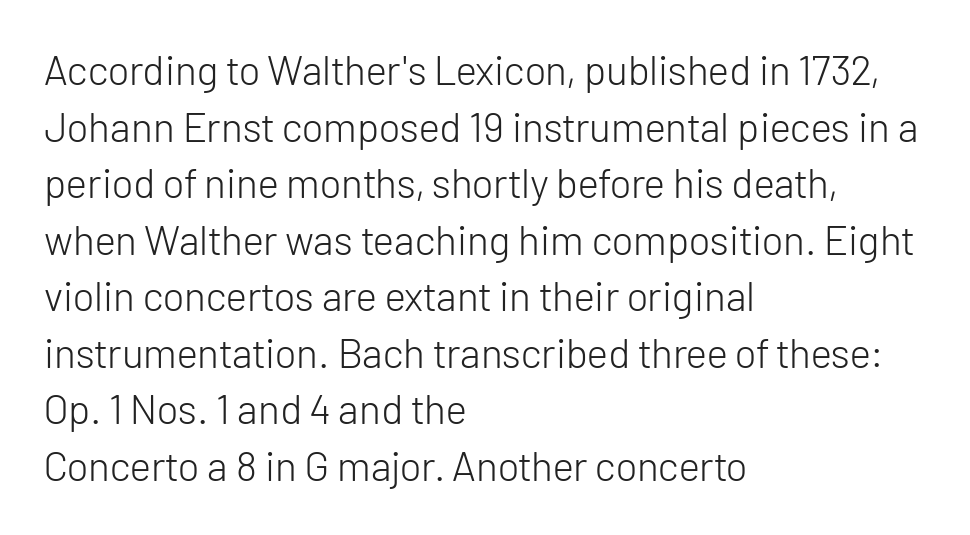
{"serif": "no", "italic": "no", "bold": "no", "weight": "light", "width": "normal", "stroke_contrast": "low", "x_height": "medium", "monospaced": "no", "underline": "no", "align": "left", "line_spacing": "normal", "line_spacing_ratio": 1.38, "letter_spacing": "normal", "letter_spacing_em": 0.0, "glyph_px": 41}
